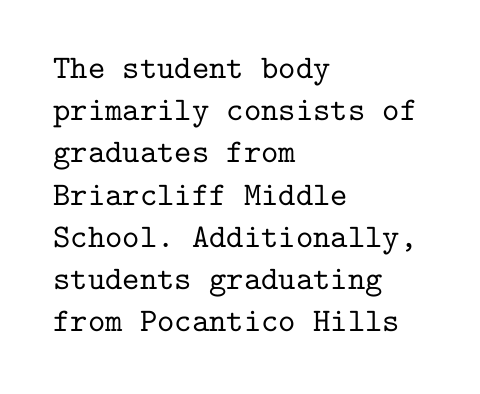
Q: Is the text italic (slanted)? A: No, it is upright.
Q: Is the typeface a serif or a sans-serif typeface? A: Serif.
Q: Is the text underlined? A: No.
Q: How is the paragraph aligned? A: Left-aligned.
Q: Is the spacing between letters normal or unusually wide? A: Normal.
Q: Is the spacing between lines tight, normal or loose? A: Normal.
Q: Width (condensed, normal, or wide)? A: Normal.
Q: Stroke contrast? A: Low.
Q: x-height? A: Medium.
Q: Monospaced? A: Yes.
